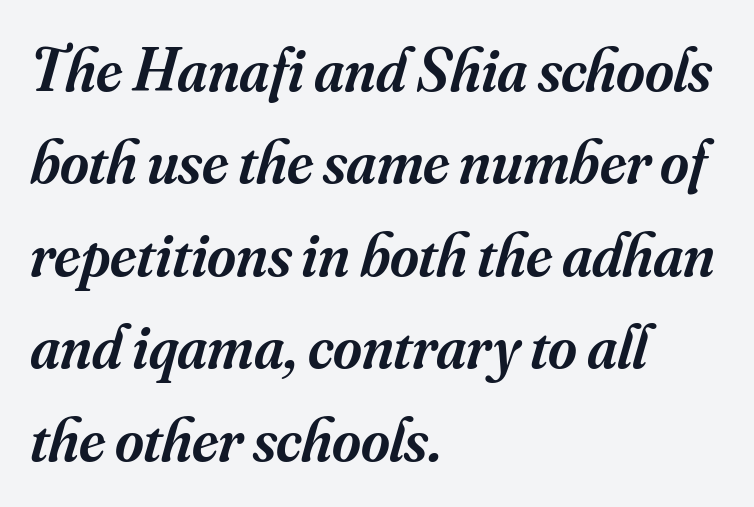
Q: Is the text bold? A: Semi-bold.
Q: Is the text italic (slanted)? A: Yes, it leans right by about 16 degrees.
Q: Is the typeface a serif or a sans-serif typeface? A: Serif.
Q: Is the text underlined? A: No.
Q: How is the paragraph aligned? A: Left-aligned.
Q: Is the spacing between letters normal or unusually wide? A: Normal.
Q: Is the spacing between lines tight, normal or loose? A: Normal.
Q: Width (condensed, normal, or wide)? A: Normal.
Q: Stroke contrast? A: Medium.
Q: x-height? A: Small.
Q: Monospaced? A: No.
